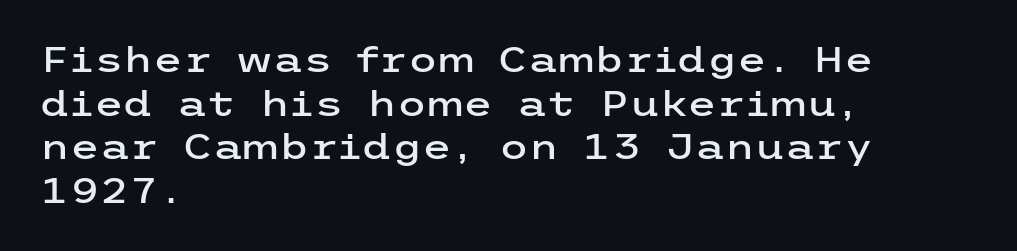
Q: Is the text italic (slanted)? A: No, it is upright.
Q: Is the typeface a serif or a sans-serif typeface? A: Sans-serif.
Q: Is the text underlined? A: No.
Q: How is the paragraph aligned? A: Left-aligned.
Q: Is the spacing between letters normal or unusually wide? A: Normal.
Q: Is the spacing between lines tight, normal or loose? A: Normal.
Q: Width (condensed, normal, or wide)? A: Wide.
Q: Stroke contrast? A: Low.
Q: x-height? A: Medium.
